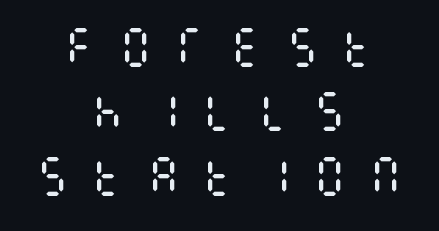
{"italic": "no", "bold": "no", "weight": "regular", "width": "condensed", "stroke_contrast": "medium", "x_height": "large", "underline": "no", "align": "center", "line_spacing": "normal", "line_spacing_ratio": 1.5, "letter_spacing": "wide", "letter_spacing_em": 0.49, "glyph_px": 43}
